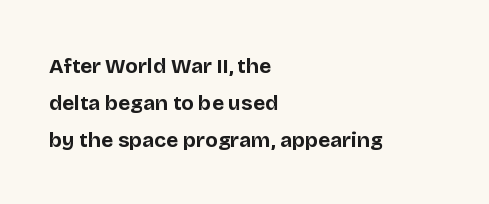
The image shows 21 px bold type, upright; set left-aligned, line spacing 1.76x, normal letter spacing, not underlined.
